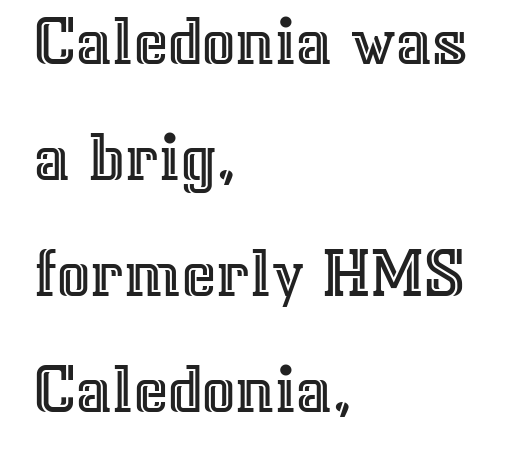
Leading matches the norm, producing a regular column. Letters rest on an invisible, unmarked baseline. The lettering holds an erect, upright posture throughout. A typesetter would call this zero additional tracking. Note the varied advance widths — an 'i' is clearly narrower than an 'm'.
